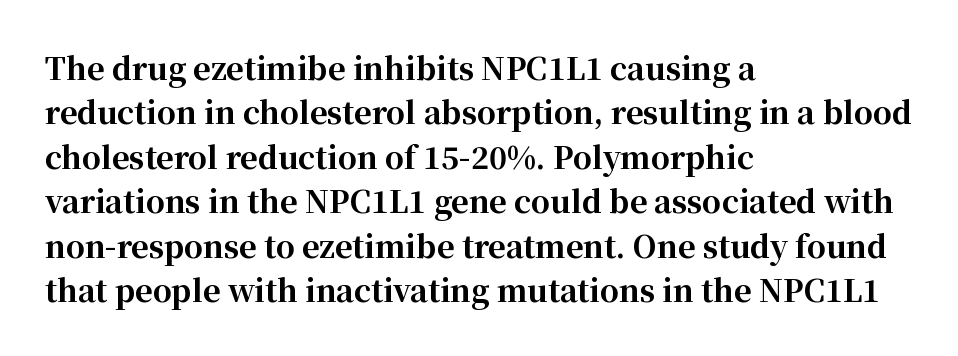
{"serif": "yes", "italic": "no", "bold": "yes", "weight": "bold", "width": "normal", "stroke_contrast": "high", "x_height": "medium", "monospaced": "no", "underline": "no", "align": "left", "line_spacing": "normal", "line_spacing_ratio": 1.48, "letter_spacing": "normal", "letter_spacing_em": 0.0, "glyph_px": 30}
